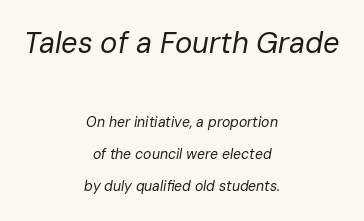
The image shows 29 px regular-weight type, italic (leaning right); set centered, loose line spacing (2.28x), normal letter spacing, not underlined; the first (top) block is 2.07x larger; low stroke contrast and a medium x-height.
